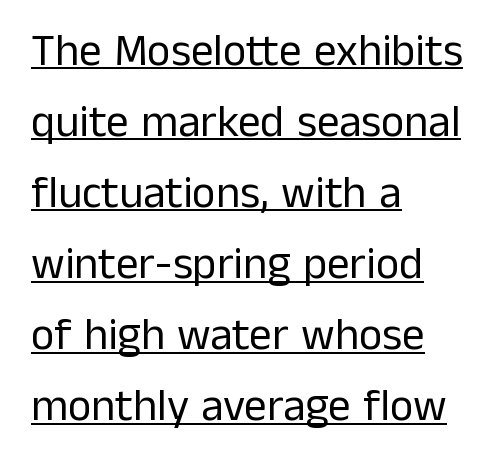
Q: Is the text bold? A: No.
Q: Is the text italic (slanted)? A: No, it is upright.
Q: Is the typeface a serif or a sans-serif typeface? A: Sans-serif.
Q: Is the text underlined? A: Yes.
Q: How is the paragraph aligned? A: Left-aligned.
Q: Is the spacing between letters normal or unusually wide? A: Normal.
Q: Is the spacing between lines tight, normal or loose? A: Normal.
Q: Width (condensed, normal, or wide)? A: Normal.
Q: Stroke contrast? A: Low.
Q: x-height? A: Medium.
Q: Monospaced? A: No.
